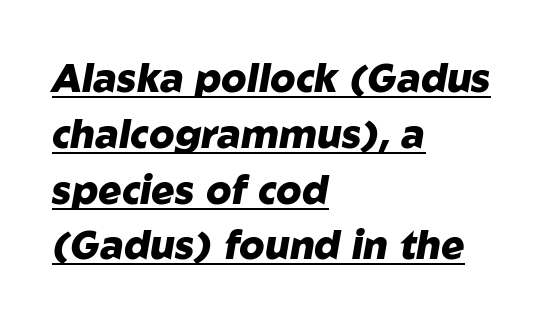
Q: Is the text bold? A: Yes.
Q: Is the text italic (slanted)? A: Yes, it leans right by about 10 degrees.
Q: Is the text underlined? A: Yes.
Q: How is the paragraph aligned? A: Left-aligned.
Q: Is the spacing between letters normal or unusually wide? A: Normal.
Q: Is the spacing between lines tight, normal or loose? A: Normal.
Q: Width (condensed, normal, or wide)? A: Normal.
Q: Stroke contrast? A: Low.
Q: x-height? A: Medium.
Q: Monospaced? A: No.
